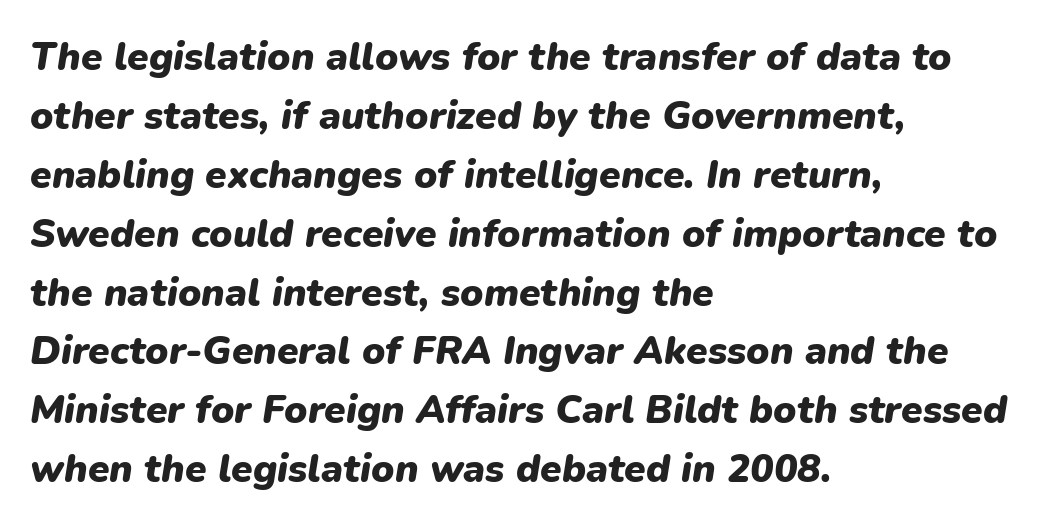
{"italic": "yes", "lean": "right", "slant_degrees": 9, "bold": "yes", "weight": "heavy", "width": "normal", "stroke_contrast": "low", "x_height": "medium", "monospaced": "no", "underline": "no", "align": "left", "line_spacing": "normal", "line_spacing_ratio": 1.51, "letter_spacing": "normal", "letter_spacing_em": 0.0, "glyph_px": 39}
